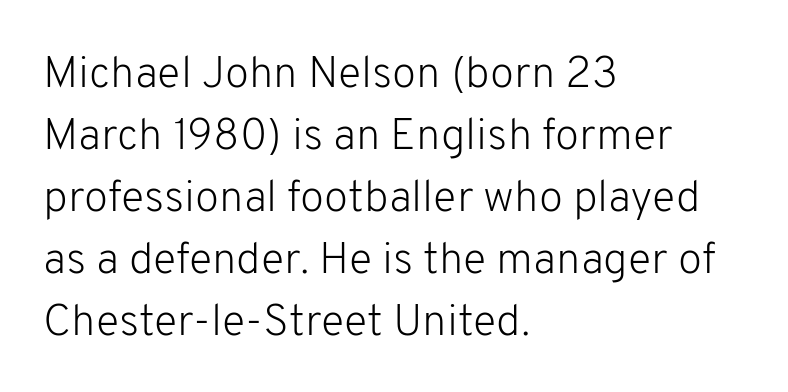
The image shows 44 px light sans-serif type, upright; set left-aligned, normal line spacing (1.41x), normal letter spacing, not underlined; low stroke contrast and a medium x-height.
